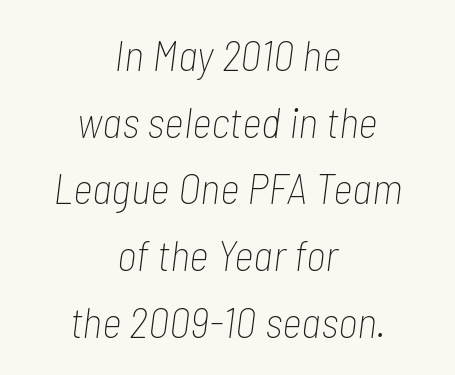
The image shows 43 px thin, condensed type, italic (leaning right); set centered, normal line spacing (1.55x), normal letter spacing, not underlined; low stroke contrast and a medium x-height.
